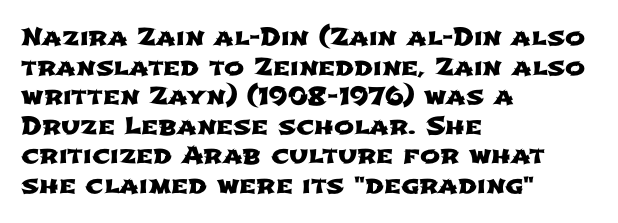
Q: Is the text underlined? A: No.
Q: How is the paragraph aligned? A: Left-aligned.
Q: Is the spacing between letters normal or unusually wide? A: Normal.
